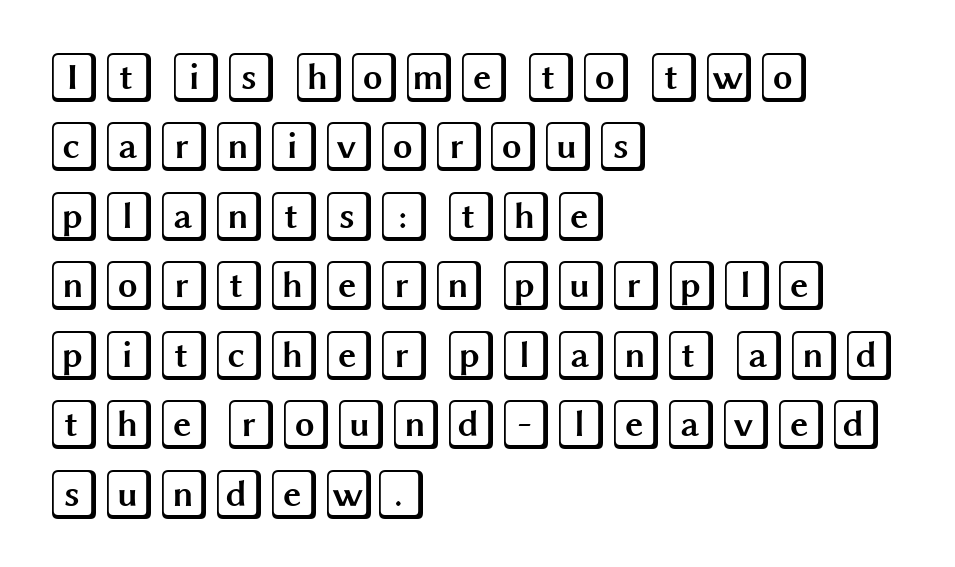
{"italic": "no", "width": "wide", "x_height": "large", "underline": "no", "align": "left", "line_spacing": "normal", "line_spacing_ratio": 1.39, "letter_spacing": "normal", "letter_spacing_em": 0.0, "glyph_px": 50}
